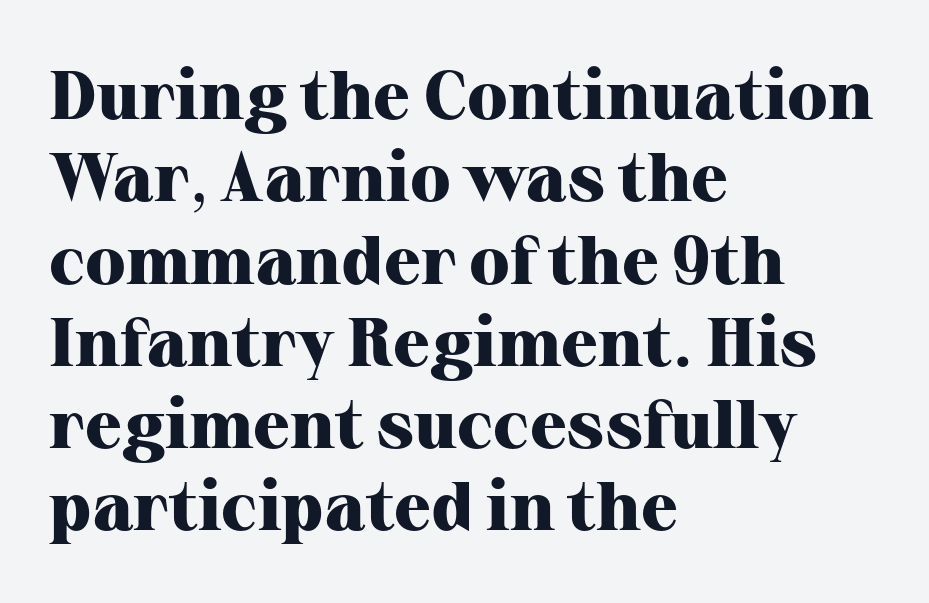
Weight check: bold — yes, fully. Each letter keeps its own natural width here, so spacing adapts to shape. This rendering employs a face with finishing strokes, i.e., a serif. Anything drawn beneath the words? Only blank space. A typesetter would call this zero additional tracking.
